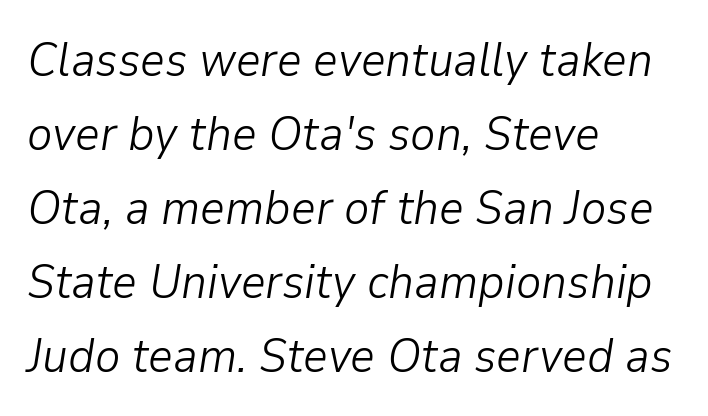
The image shows 48 px light type, italic (leaning right); set left-aligned, normal line spacing (1.54x), normal letter spacing, not underlined; low stroke contrast and a medium x-height.
